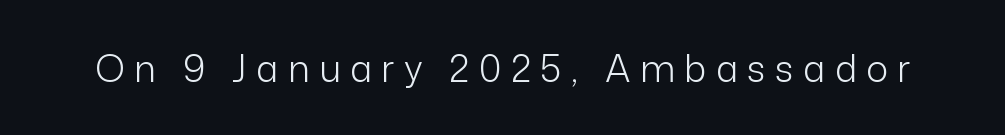
The image shows 37 px light sans-serif type, upright; set unusually wide letter spacing (+0.25 em), not underlined; low stroke contrast and a medium x-height.
